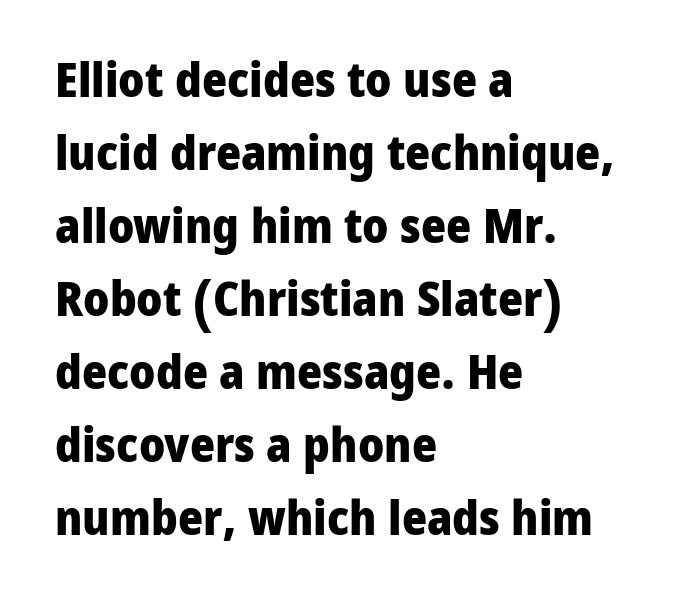
{"serif": "no", "italic": "no", "bold": "yes", "weight": "heavy", "width": "normal", "stroke_contrast": "low", "x_height": "medium", "monospaced": "no", "underline": "no", "align": "left", "line_spacing": "normal", "line_spacing_ratio": 1.52, "letter_spacing": "normal", "letter_spacing_em": 0.0, "glyph_px": 48}
